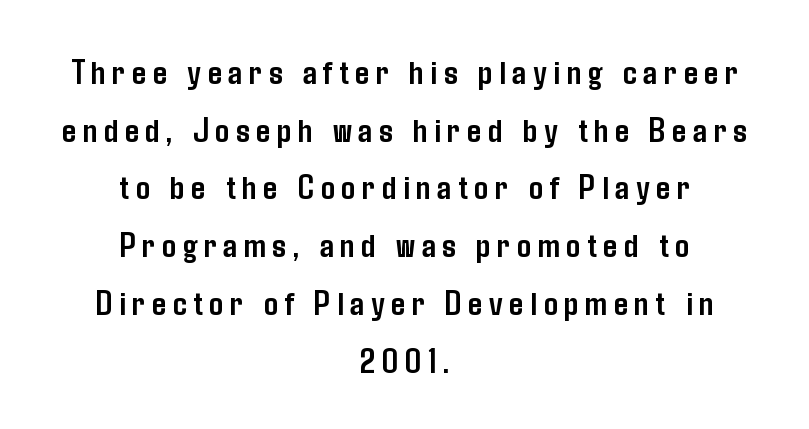
Q: Is the text bold? A: Yes.
Q: Is the text italic (slanted)? A: No, it is upright.
Q: Is the typeface a serif or a sans-serif typeface? A: Sans-serif.
Q: Is the text underlined? A: No.
Q: How is the paragraph aligned? A: Centered.
Q: Is the spacing between lines tight, normal or loose? A: Normal.
Q: Width (condensed, normal, or wide)? A: Condensed.
Q: Stroke contrast? A: Low.
Q: x-height? A: Medium.
Q: Monospaced? A: No.
